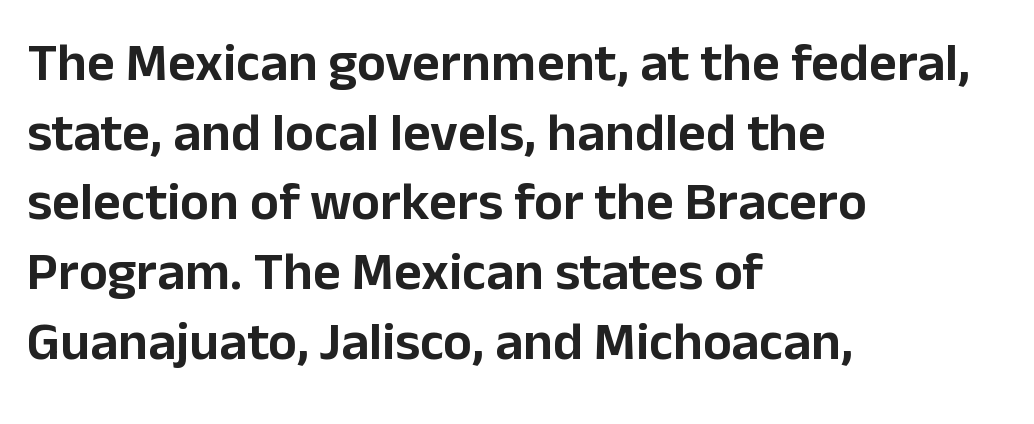
{"serif": "no", "italic": "no", "width": "normal", "stroke_contrast": "low", "x_height": "medium", "monospaced": "no", "underline": "no", "align": "left", "line_spacing": "normal", "line_spacing_ratio": 1.29, "letter_spacing": "normal", "letter_spacing_em": 0.0, "glyph_px": 54}
